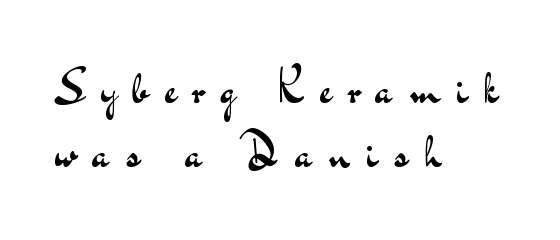
Regarding leading, the lines here are spaced in the standard way. Looks like regular typesetting: each glyph gets only the width it needs. These lines are set flush left with a ragged right edge.
